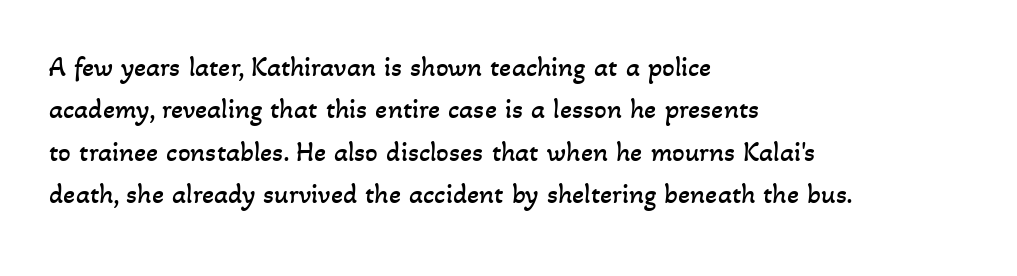
The image shows 28 px regular-weight type; set left-aligned, normal line spacing (1.51x), normal letter spacing, not underlined; low stroke contrast and a small x-height.
